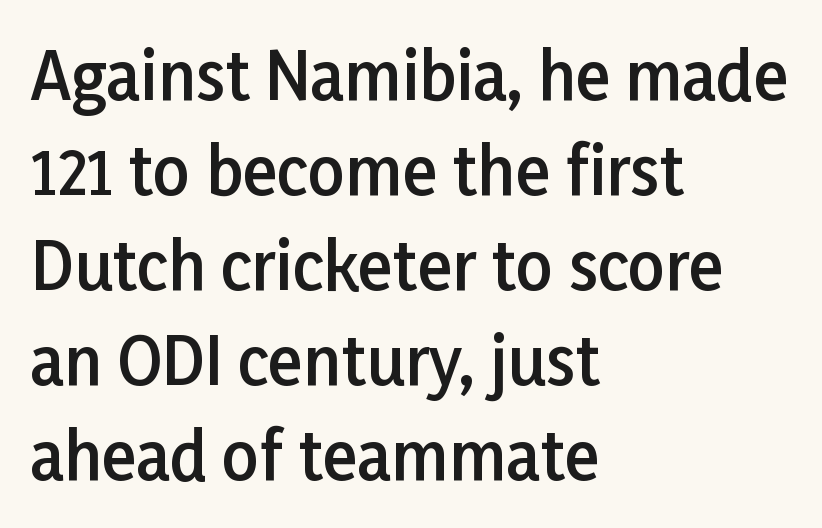
Decoration check: the copy has no underline. Students, note that the glyphs here touch the page at normal intervals. The compositor pushed each line to the left boundary. The font family rendered here belongs to the sans-serif group.
